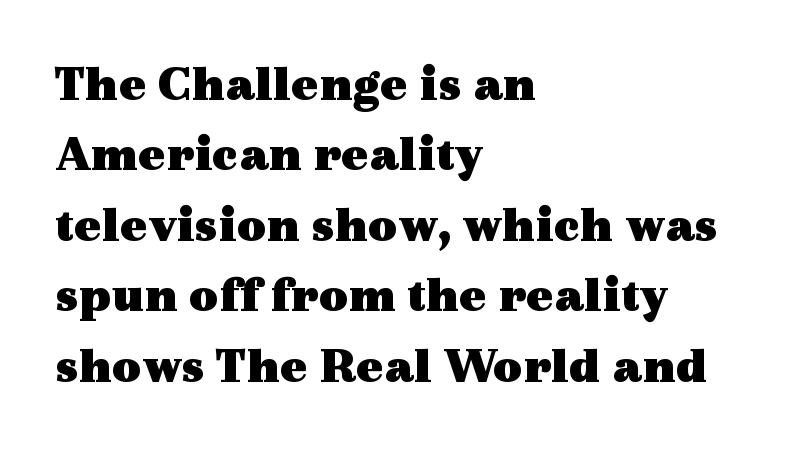
Q: Is the text bold? A: Yes.
Q: Is the text italic (slanted)? A: No, it is upright.
Q: Is the typeface a serif or a sans-serif typeface? A: Serif.
Q: Is the text underlined? A: No.
Q: How is the paragraph aligned? A: Left-aligned.
Q: Is the spacing between letters normal or unusually wide? A: Normal.
Q: Is the spacing between lines tight, normal or loose? A: Normal.
Q: Width (condensed, normal, or wide)? A: Wide.
Q: x-height? A: Medium.
Q: Monospaced? A: No.
